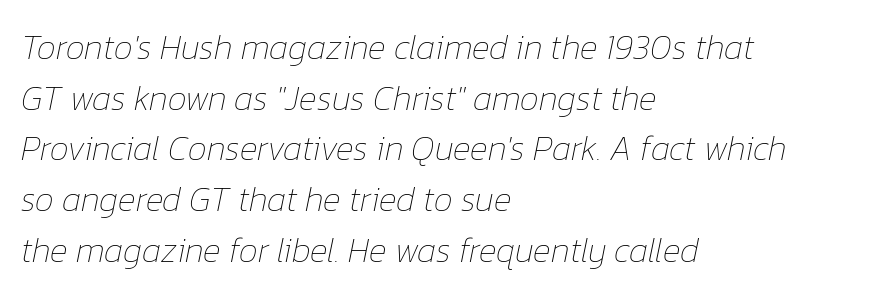
A typesetter would call this proportional, since set widths differ per character. Is the type slanted? Yes — the strokes lean at a clear angle. Words appear dense and cohesive because spacing is normal. The font is comparable to plain body text, perhaps lighter.
